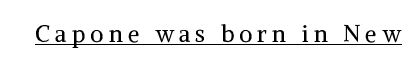
Students, observe the line beneath the letters — that is underlining. The axis of the letterforms is exactly vertical. The strokes carry an ordinary text weight at most. How are the letters spaced? Widely, with obvious added tracking.
